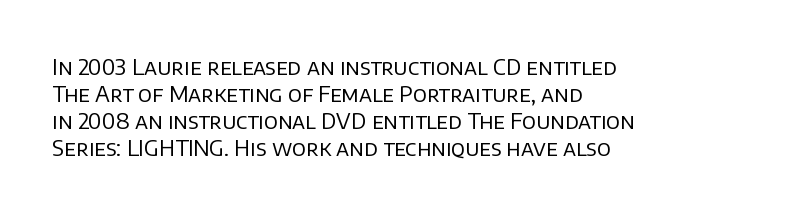
Q: Is the text bold? A: No.
Q: Is the text italic (slanted)? A: No, it is upright.
Q: Is the text underlined? A: No.
Q: How is the paragraph aligned? A: Left-aligned.
Q: Is the spacing between letters normal or unusually wide? A: Normal.
